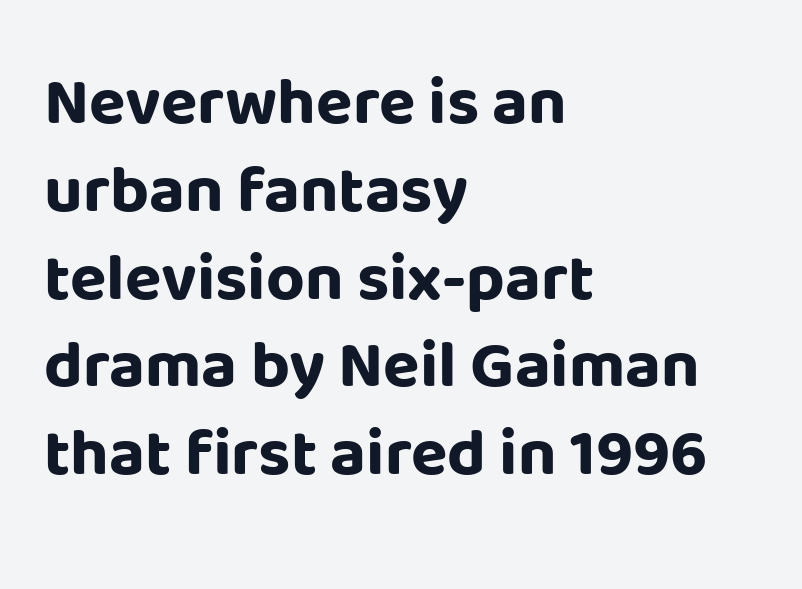
Q: Is the text bold? A: Yes.
Q: Is the text italic (slanted)? A: No, it is upright.
Q: Is the typeface a serif or a sans-serif typeface? A: Sans-serif.
Q: Is the text underlined? A: No.
Q: How is the paragraph aligned? A: Left-aligned.
Q: Is the spacing between letters normal or unusually wide? A: Normal.
Q: Is the spacing between lines tight, normal or loose? A: Normal.
Q: Width (condensed, normal, or wide)? A: Normal.
Q: Stroke contrast? A: Low.
Q: x-height? A: Large.
Q: Monospaced? A: No.
